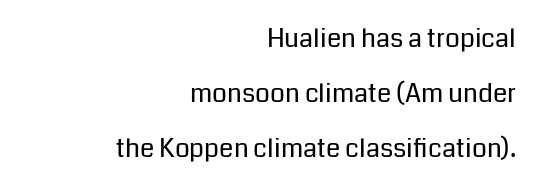
{"italic": "no", "bold": "no", "underline": "no", "align": "right", "line_spacing": "loose", "line_spacing_ratio": 2.11, "letter_spacing": "normal", "letter_spacing_em": 0.0, "glyph_px": 26}
